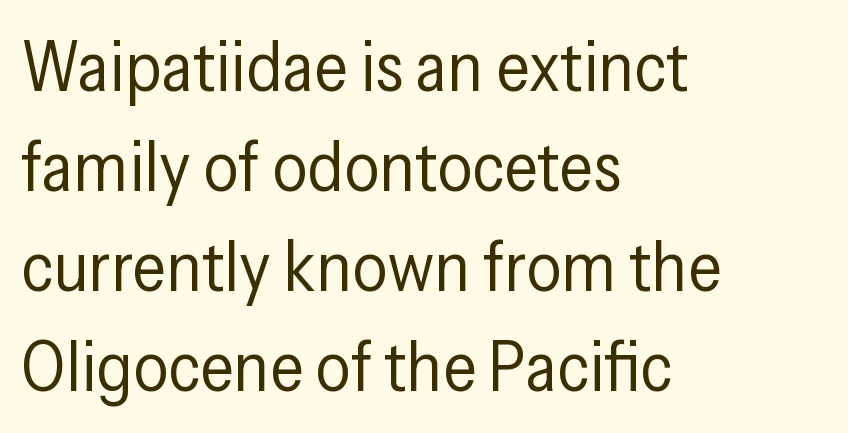
Q: Is the text bold? A: No.
Q: Is the text italic (slanted)? A: No, it is upright.
Q: Is the typeface a serif or a sans-serif typeface? A: Sans-serif.
Q: Is the text underlined? A: No.
Q: How is the paragraph aligned? A: Left-aligned.
Q: Is the spacing between letters normal or unusually wide? A: Normal.
Q: Is the spacing between lines tight, normal or loose? A: Normal.
Q: Width (condensed, normal, or wide)? A: Condensed.
Q: Stroke contrast? A: Low.
Q: x-height? A: Medium.
Q: Monospaced? A: No.
